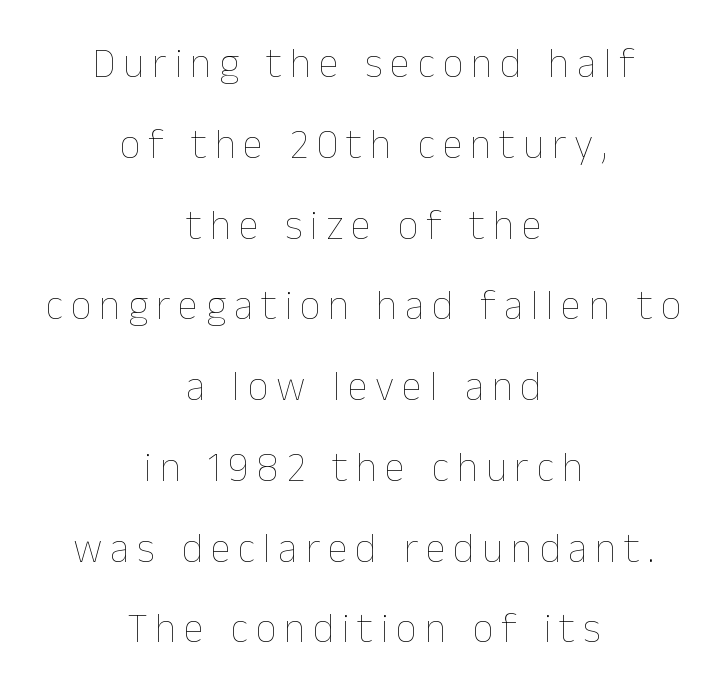
The image shows 41 px thin type, upright; set centered, loose line spacing (1.97x), not underlined; low stroke contrast and a medium x-height.
